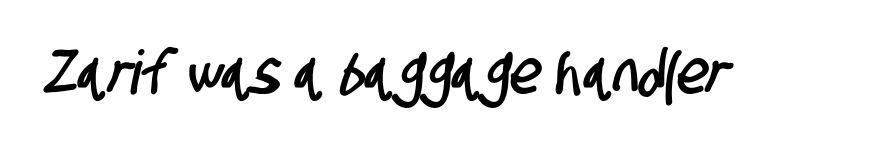
{"serif": "no", "width": "condensed", "stroke_contrast": "low", "x_height": "large", "monospaced": "no", "underline": "no", "letter_spacing": "normal", "letter_spacing_em": 0.0, "glyph_px": 61}
